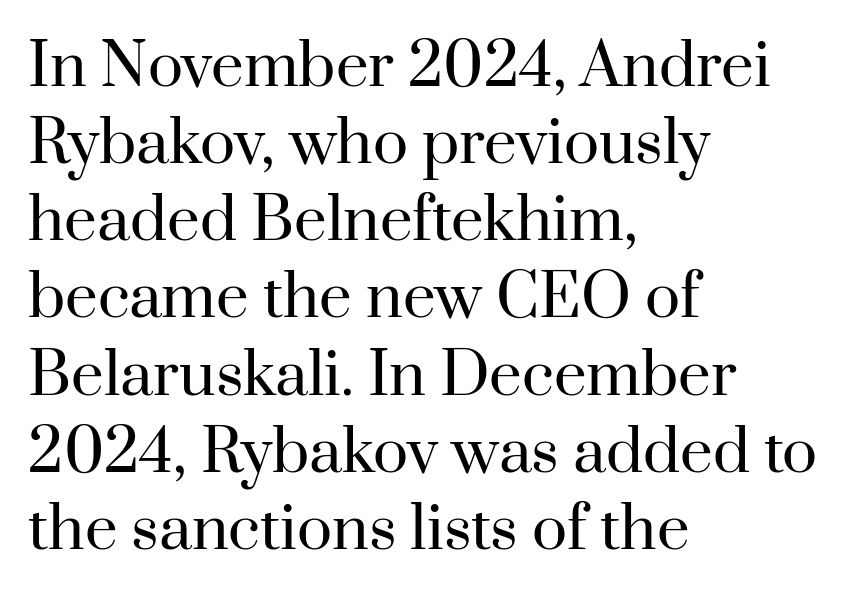
{"serif": "yes", "italic": "no", "bold": "no", "weight": "regular", "width": "normal", "stroke_contrast": "high", "x_height": "small", "monospaced": "no", "underline": "no", "align": "left", "line_spacing": "normal", "line_spacing_ratio": 1.33, "letter_spacing": "normal", "letter_spacing_em": 0.0, "glyph_px": 58}
